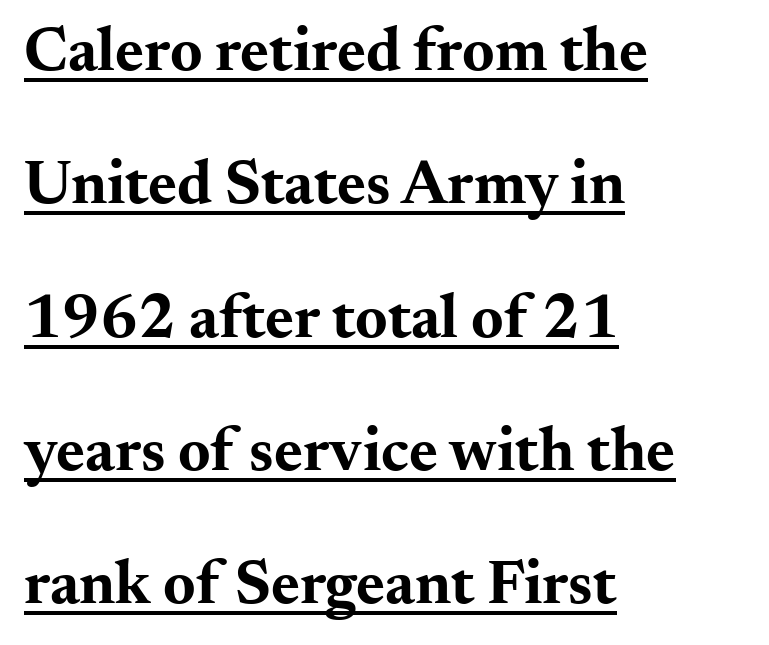
Q: Is the text bold? A: Yes.
Q: Is the text italic (slanted)? A: No, it is upright.
Q: Is the typeface a serif or a sans-serif typeface? A: Serif.
Q: Is the text underlined? A: Yes.
Q: How is the paragraph aligned? A: Left-aligned.
Q: Is the spacing between letters normal or unusually wide? A: Normal.
Q: Is the spacing between lines tight, normal or loose? A: Loose.
Q: Width (condensed, normal, or wide)? A: Wide.
Q: Stroke contrast? A: Medium.
Q: x-height? A: Small.
Q: Monospaced? A: No.
